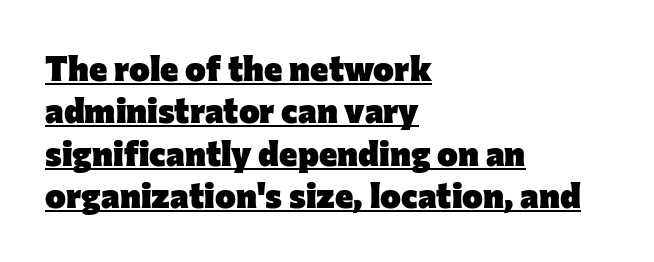
{"serif": "no", "italic": "no", "bold": "yes", "weight": "heavy", "width": "normal", "stroke_contrast": "low", "x_height": "medium", "monospaced": "no", "underline": "yes", "align": "left", "line_spacing_ratio": 1.21, "letter_spacing": "normal", "letter_spacing_em": 0.0, "glyph_px": 35}
